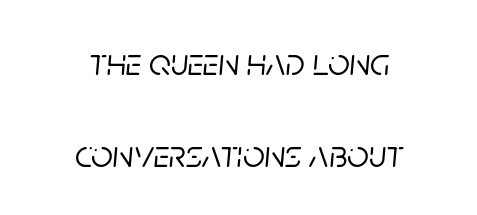
The image shows 38 px text type, italic (leaning right); set centered, loose line spacing (2.41x), normal letter spacing, not underlined; low stroke contrast and a large x-height.
